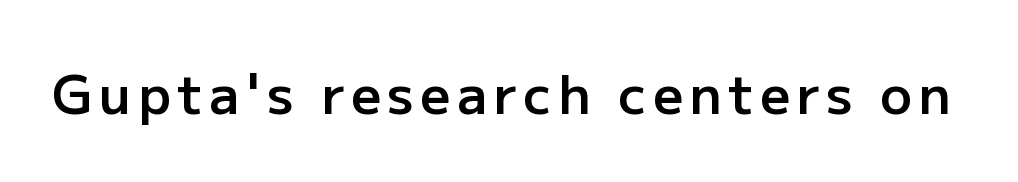
The zone under the glyphs is completely vacant. Varying glyph widths throughout — classic text-font behaviour. You can tell it's not italic because the verticals are truly vertical. Look at the stroke-to-counter ratio: somewhat heavy, a semibold.
